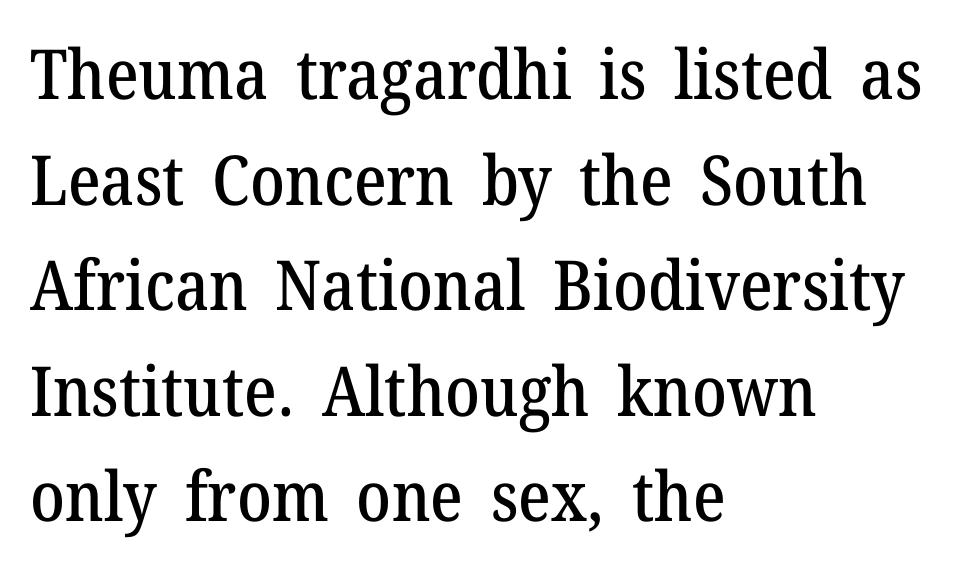
The image shows 69 px serif type, upright; set left-aligned, normal line spacing (1.53x), normal letter spacing, not underlined; medium stroke contrast and a medium x-height.
